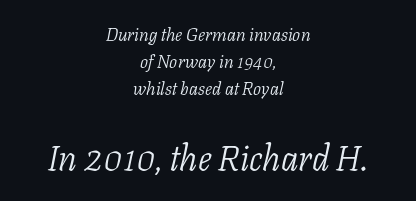
Q: Is the text bold? A: No.
Q: Is the text italic (slanted)? A: Yes, it leans right by about 11 degrees.
Q: Is the typeface a serif or a sans-serif typeface? A: Serif.
Q: Is the text underlined? A: No.
Q: How is the paragraph aligned? A: Centered.
Q: Is the spacing between letters normal or unusually wide? A: Normal.
Q: Is the spacing between lines tight, normal or loose? A: Normal.
Q: Which block of text is set in a larger size, the first (top) or the second (bottom)? A: The second (bottom) one.
Q: Width (condensed, normal, or wide)? A: Normal.
Q: Stroke contrast? A: Low.
Q: x-height? A: Medium.
Q: Monospaced? A: No.
